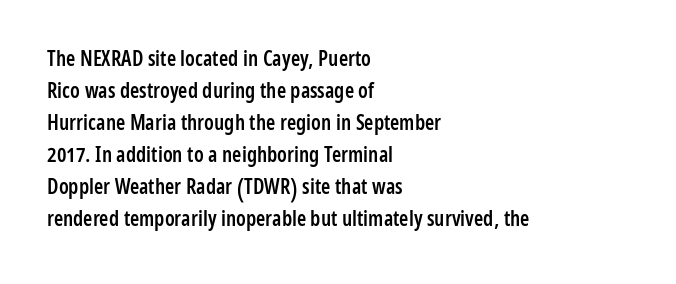
The image shows 21 px text type, upright; set left-aligned, normal line spacing (1.52x), normal letter spacing, not underlined.
